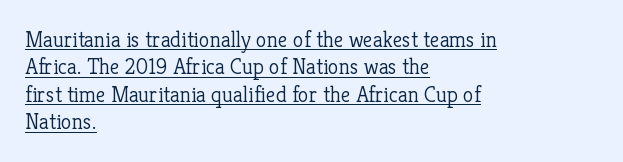
The image shows 22 px text type, upright; set left-aligned, normal line spacing (1.25x), normal letter spacing, underlined.
